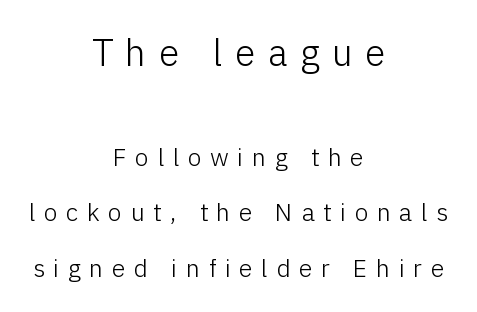
The image shows 37 px light sans-serif type, upright; set centered, loose line spacing (2.22x), unusually wide letter spacing (+0.34 em), not underlined; the first (top) block is 1.48x larger; low stroke contrast and a medium x-height.
